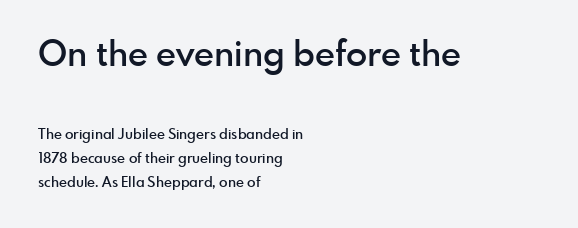
The image shows 35 px semibold sans-serif type, upright; set left-aligned, line spacing 1.73x, normal letter spacing, not underlined; the first (top) block is 2.5x larger; a small x-height.
